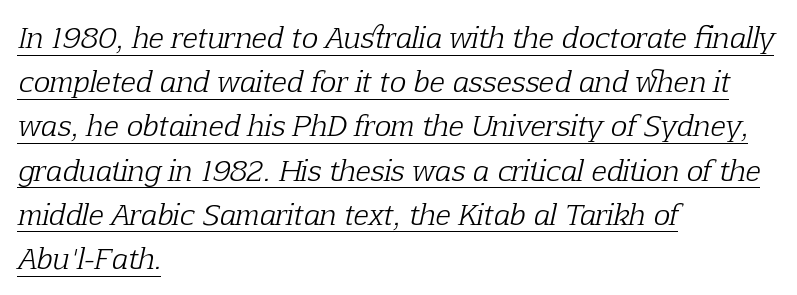
{"serif": "yes", "italic": "yes", "lean": "right", "slant_degrees": 12, "bold": "no", "weight": "light", "width": "normal", "stroke_contrast": "low", "x_height": "medium", "monospaced": "no", "underline": "yes", "align": "left", "line_spacing": "normal", "line_spacing_ratio": 1.58, "letter_spacing": "normal", "letter_spacing_em": 0.0, "glyph_px": 28}
